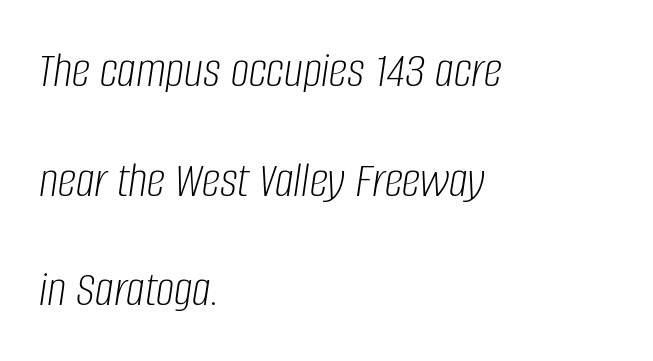
Q: Is the text bold? A: No.
Q: Is the text italic (slanted)? A: Yes, it leans right by about 8 degrees.
Q: Is the text underlined? A: No.
Q: How is the paragraph aligned? A: Left-aligned.
Q: Is the spacing between letters normal or unusually wide? A: Normal.
Q: Is the spacing between lines tight, normal or loose? A: Loose.
Q: Width (condensed, normal, or wide)? A: Condensed.
Q: Stroke contrast? A: Low.
Q: x-height? A: Large.
Q: Monospaced? A: No.
